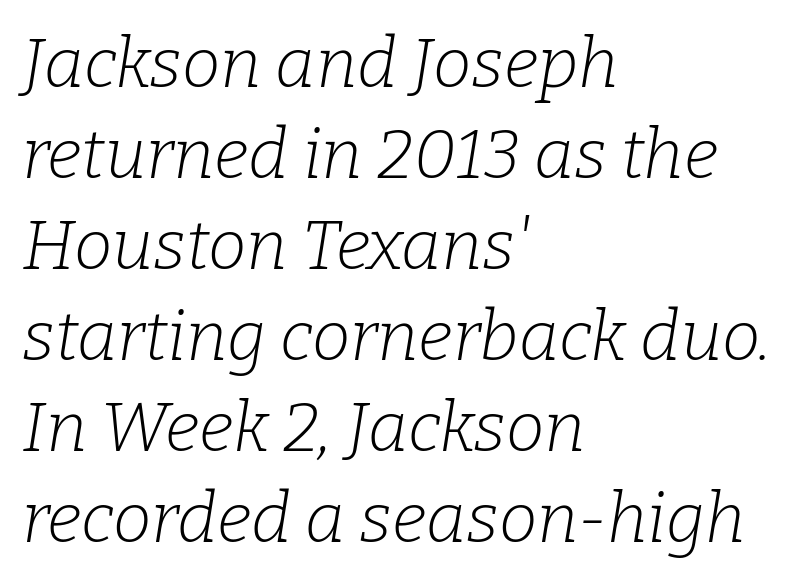
Q: Is the text bold? A: No.
Q: Is the text italic (slanted)? A: Yes, it leans right by about 9 degrees.
Q: Is the typeface a serif or a sans-serif typeface? A: Serif.
Q: Is the text underlined? A: No.
Q: How is the paragraph aligned? A: Left-aligned.
Q: Is the spacing between letters normal or unusually wide? A: Normal.
Q: Is the spacing between lines tight, normal or loose? A: Normal.
Q: Width (condensed, normal, or wide)? A: Normal.
Q: Stroke contrast? A: Low.
Q: x-height? A: Medium.
Q: Monospaced? A: No.
